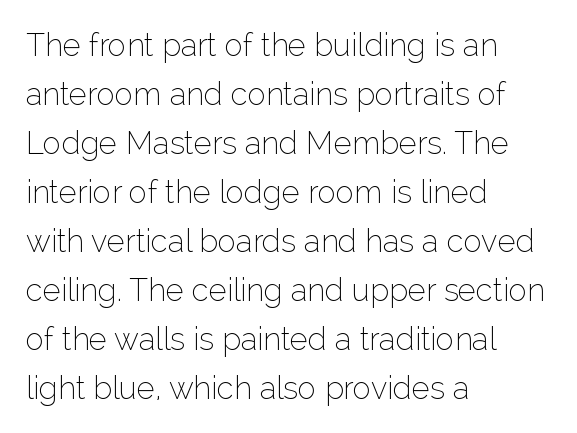
Q: Is the text bold? A: No.
Q: Is the text italic (slanted)? A: No, it is upright.
Q: Is the typeface a serif or a sans-serif typeface? A: Sans-serif.
Q: Is the text underlined? A: No.
Q: How is the paragraph aligned? A: Left-aligned.
Q: Is the spacing between letters normal or unusually wide? A: Normal.
Q: Is the spacing between lines tight, normal or loose? A: Normal.
Q: Width (condensed, normal, or wide)? A: Normal.
Q: Stroke contrast? A: Low.
Q: x-height? A: Medium.
Q: Monospaced? A: No.
